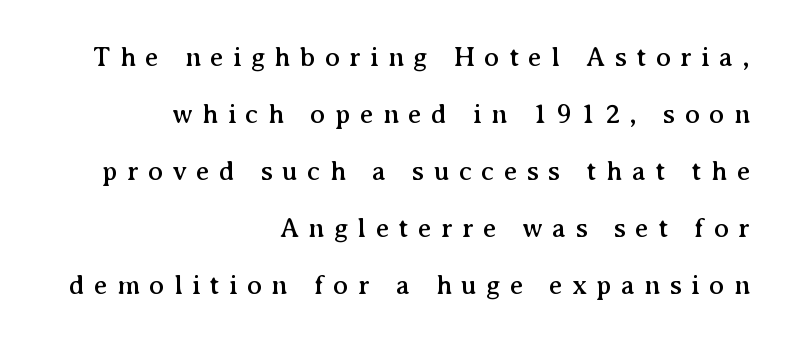
Q: Is the text italic (slanted)? A: No, it is upright.
Q: Is the typeface a serif or a sans-serif typeface? A: Serif.
Q: Is the text underlined? A: No.
Q: How is the paragraph aligned? A: Right-aligned.
Q: Is the spacing between letters normal or unusually wide? A: Unusually wide.
Q: Is the spacing between lines tight, normal or loose? A: Loose.
Q: Width (condensed, normal, or wide)? A: Normal.
Q: Stroke contrast? A: Medium.
Q: x-height? A: Medium.
Q: Monospaced? A: No.
